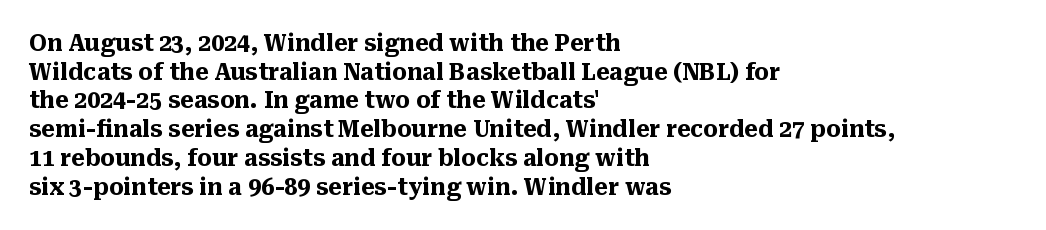
{"italic": "no", "bold": "yes", "underline": "no", "align": "left", "line_spacing": "normal", "line_spacing_ratio": 1.25, "letter_spacing": "normal", "letter_spacing_em": 0.0, "glyph_px": 23}
